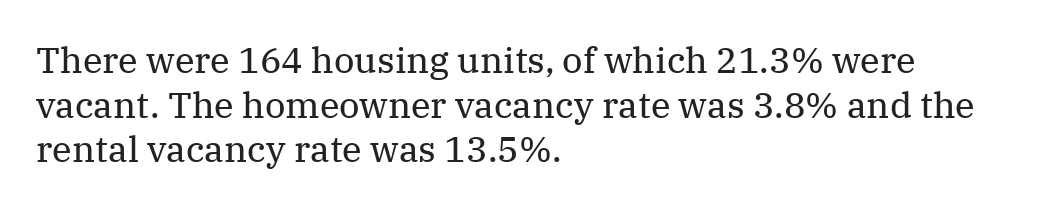
Q: Is the text bold? A: No.
Q: Is the text italic (slanted)? A: No, it is upright.
Q: Is the typeface a serif or a sans-serif typeface? A: Serif.
Q: Is the text underlined? A: No.
Q: How is the paragraph aligned? A: Left-aligned.
Q: Is the spacing between letters normal or unusually wide? A: Normal.
Q: Width (condensed, normal, or wide)? A: Normal.
Q: Stroke contrast? A: Medium.
Q: x-height? A: Medium.
Q: Monospaced? A: No.
